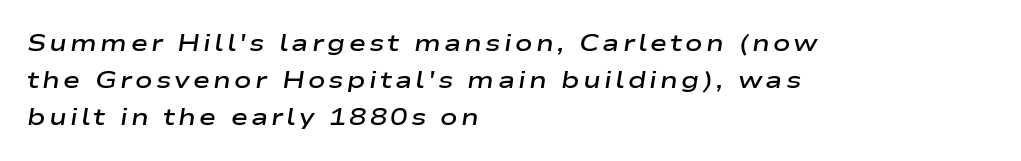
Q: Is the text bold? A: Semi-bold.
Q: Is the text italic (slanted)? A: Yes, it leans right by about 9 degrees.
Q: Is the text underlined? A: No.
Q: How is the paragraph aligned? A: Left-aligned.
Q: Is the spacing between lines tight, normal or loose? A: Normal.
